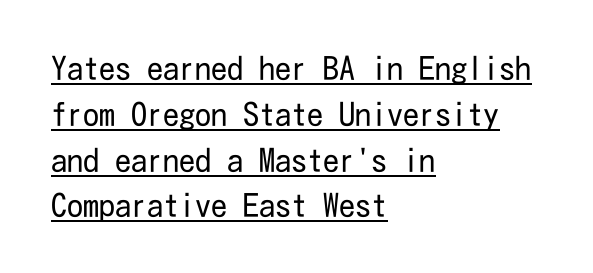
Q: Is the text bold? A: No.
Q: Is the text italic (slanted)? A: No, it is upright.
Q: Is the typeface a serif or a sans-serif typeface? A: Sans-serif.
Q: Is the text underlined? A: Yes.
Q: How is the paragraph aligned? A: Left-aligned.
Q: Is the spacing between letters normal or unusually wide? A: Normal.
Q: Is the spacing between lines tight, normal or loose? A: Normal.
Q: Width (condensed, normal, or wide)? A: Condensed.
Q: Stroke contrast? A: Low.
Q: x-height? A: Medium.
